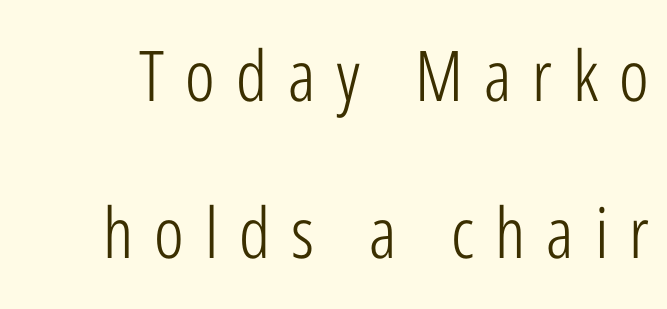
The passage shown stacks its lines with a broad gap. This is sans-serif lettering, the kind often seen on screens and signage. No word sits above an underline. Here the glyphs are tracked loosely, breaking word shapes into spaced letters. In terms of posture, this sample is upright. The weight tops out at a normal text grade.
